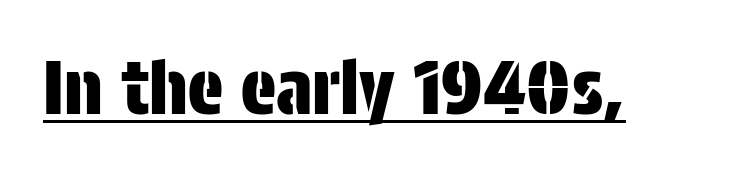
The image shows 73 px condensed sans-serif type, upright; set normal letter spacing, underlined; low stroke contrast and a large x-height.
